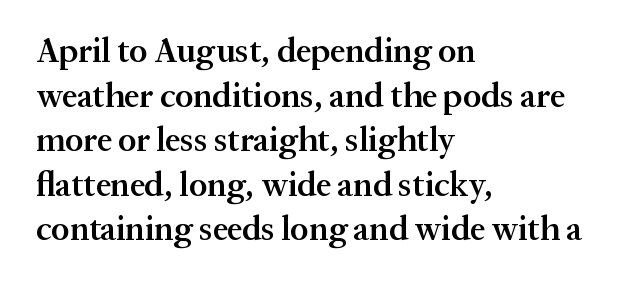
A typesetter would call this zero additional tracking. Do the characters align in a grid? No, the font is proportional. Emphasis by weight is partial: semibold. Does the copy run flush right? No — it runs flush left. Quick note: interline space is typical. You can tell it's not italic because the verticals are truly vertical.
